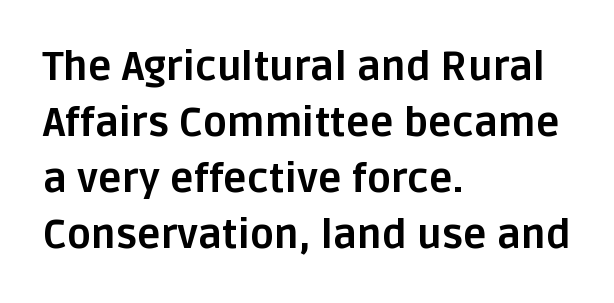
The image shows 40 px bold sans-serif type, upright; set left-aligned, normal line spacing (1.4x), normal letter spacing, not underlined; low stroke contrast and a large x-height.
